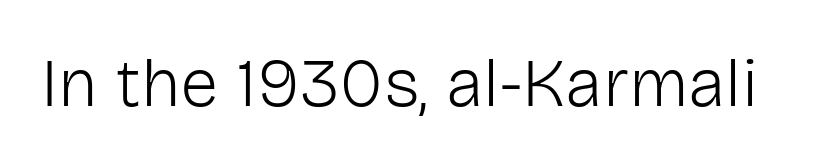
Weight: in the light-to-regular range. Quick note: underline off. The axis of the letterforms is exactly vertical. Think of a printed novel: that variable character pitch is what you see here. Check where the strokes stop: nothing finishes them off — pure sans. The line texture is even and compact thanks to regular tracking.
